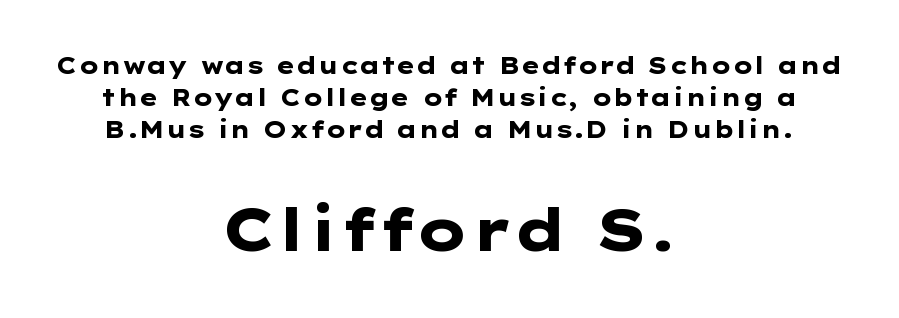
The image shows 58 px heavy, wide sans-serif type, upright; set centered, normal line spacing (1.39x), normal letter spacing, not underlined; the second (bottom) block is 2.52x larger; low stroke contrast and a medium x-height.
